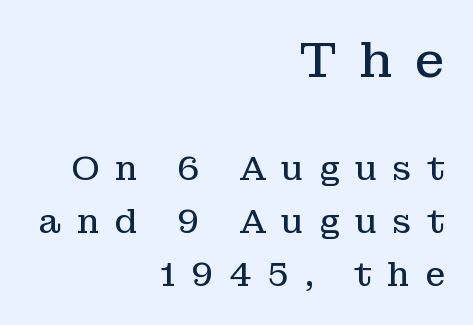
Weight: not bold — regular or lighter. Every row of glyphs terminates at an identical x-position on the right. Each letter keeps its own natural width here, so spacing adapts to shape. Words float on clear page, feet unadorned.
